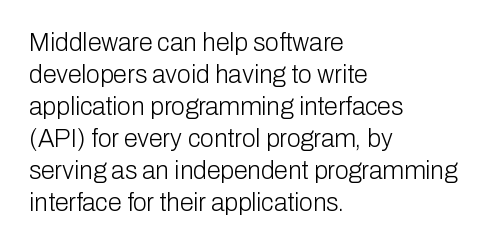
The image shows 25 px text type, upright; set left-aligned, normal line spacing (1.28x), normal letter spacing, not underlined.
